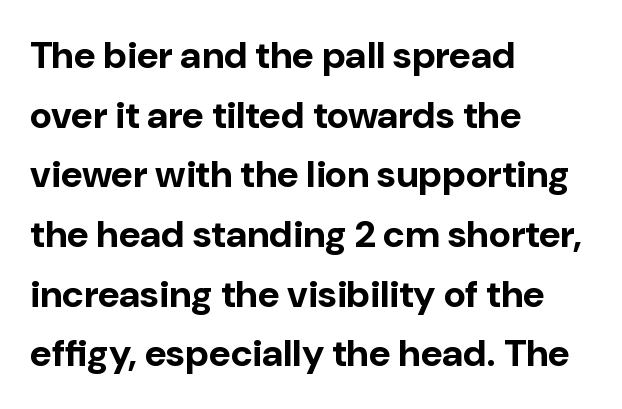
A normal amount of white space separates one row of letters from the next. Rendered with straight, roman letterforms. The passage shown is not underscored anywhere. No feet cap the strokes, marking this as sans-serif type. Spacing between characters is what you'd get straight out of the box. A student would call this left alignment; a typographer would say flush left, rag right.
